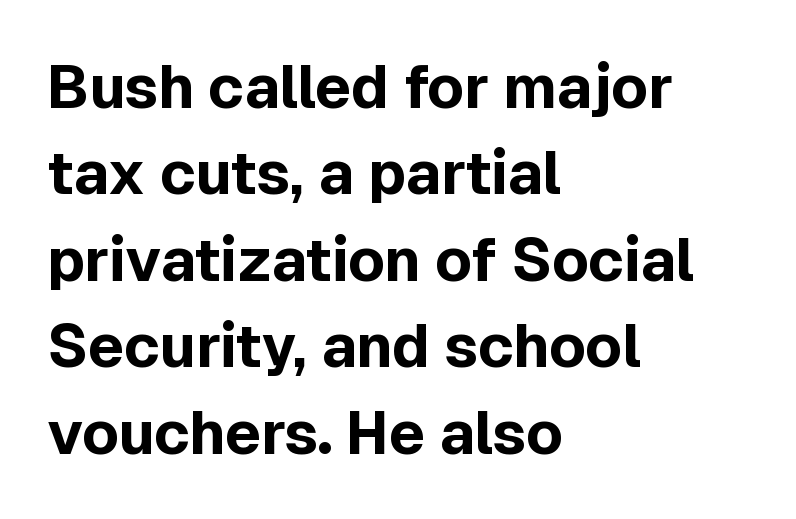
Lines of text with bare space underneath. In terms of leading, this rendering sits right in the middle. Italic? Not at all — the glyphs are vertical. Bold? Absolutely — the strokes are thick and heavy. Characters follow at the spacing the type designer built in. The letters advance in unequal steps, a hallmark of proportional type.
